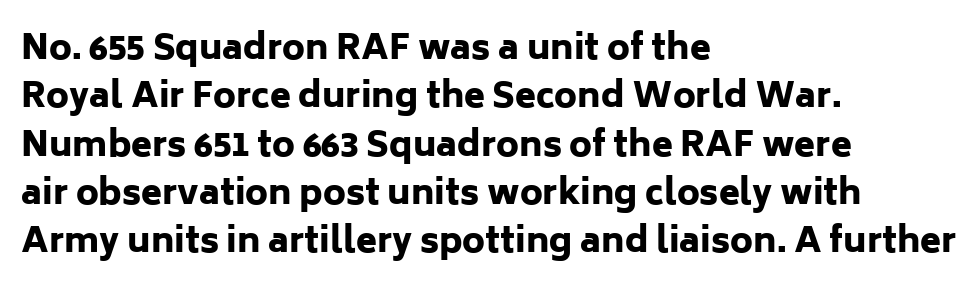
Unlike italic type, these characters show no tilt at all. Varying glyph widths throughout — classic text-font behaviour. Nobody drew a line under any word here. To sum up the face: it is a sans, with no serifs.
